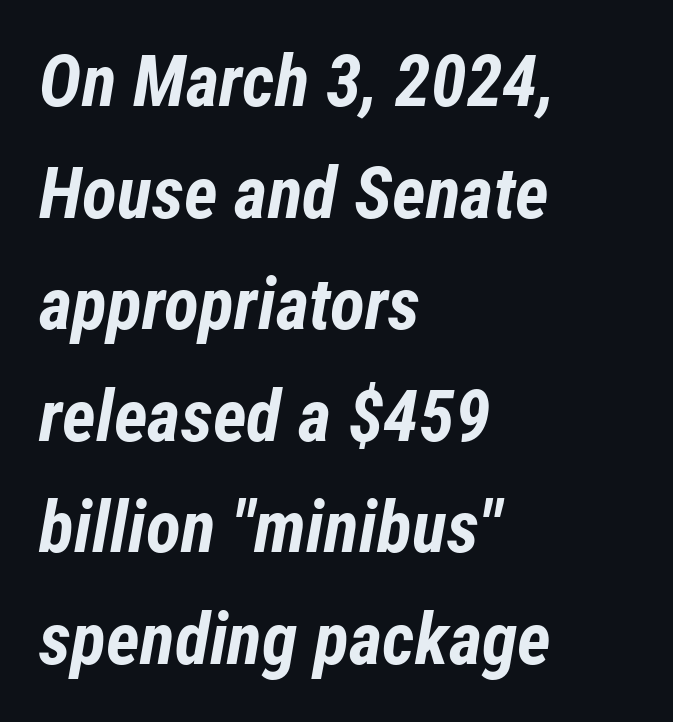
The block of text has a typical density, with ordinary space between rows. Notice how the stems are inclined rather than vertical — that's the hallmark of italics. The glyphs have the mass of a bold cut. In CSS terms this would be text-align: left. Looks like regular typesetting: each glyph gets only the width it needs. Honestly, the letter spacing is just normal — you wouldn't notice it.
